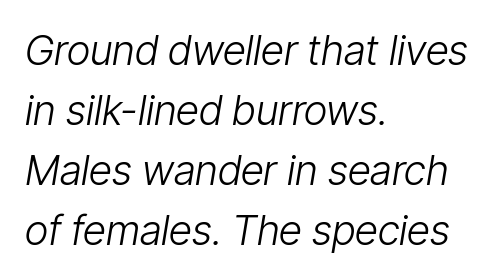
Spacing verdict: proportional, widths tailored to each character. Check under the words: just untouched page. Compared with typical body copy, the letter spacing here is the same. The leading is moderate, giving the passage an even texture. Layout note: lines flush left. The rendering applies a slant to the glyphs.
